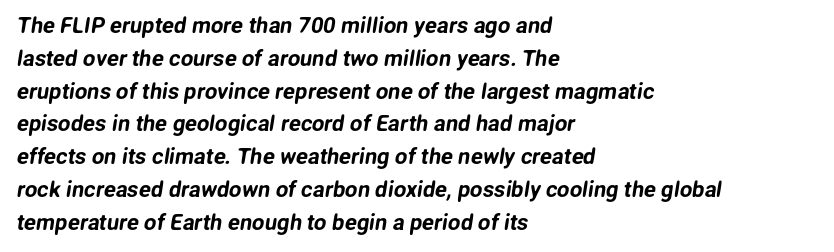
{"underline": "no", "align": "left", "line_spacing": "normal", "line_spacing_ratio": 1.49, "letter_spacing": "normal", "letter_spacing_em": 0.0, "glyph_px": 22}
